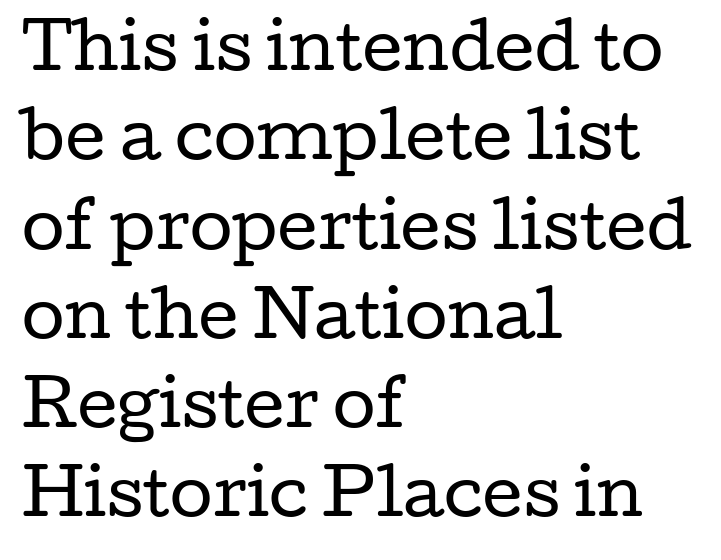
The passage shown is not underscored anywhere. Weight: in the light-to-regular range. Left-aligned paragraph, ragged on the right. These lines sit exactly where default settings would place them. Proportional: the letters do not fall into vertical columns. These lines were composed using upright roman letters.
